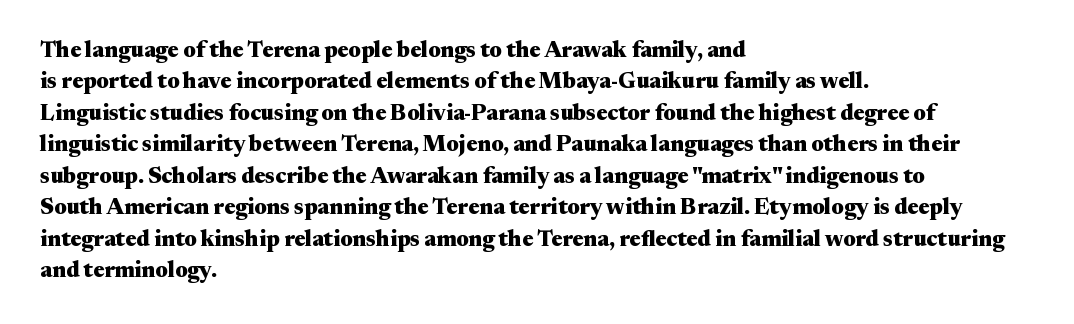
The image shows 22 px bold type, upright; set left-aligned, normal line spacing (1.43x), normal letter spacing, not underlined.
